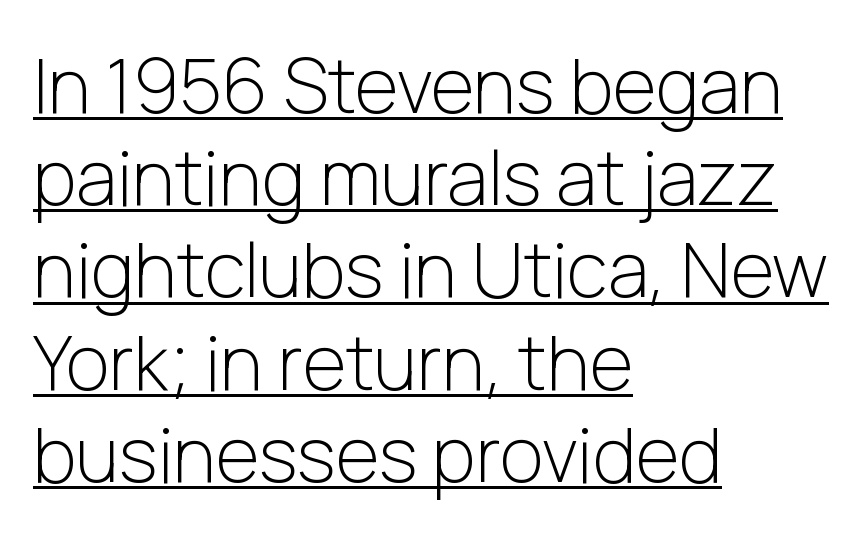
The image shows 75 px light sans-serif type, upright; set left-aligned, line spacing 1.23x, normal letter spacing, underlined; low stroke contrast and a medium x-height.
